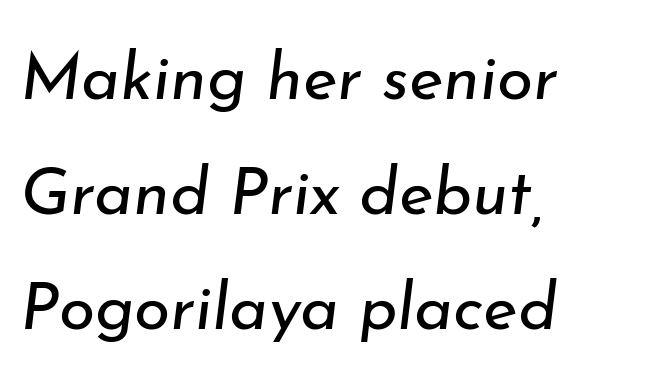
The image shows 66 px regular-weight type, italic (leaning right); set left-aligned, line spacing 1.74x, normal letter spacing, not underlined; low stroke contrast and a small x-height.
